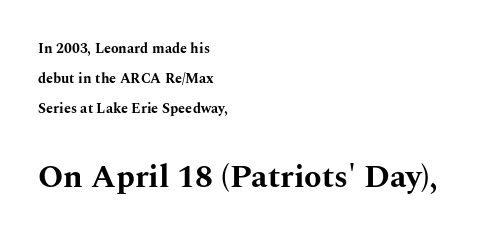
Q: Is the text bold? A: Yes.
Q: Is the text italic (slanted)? A: No, it is upright.
Q: Is the typeface a serif or a sans-serif typeface? A: Serif.
Q: Is the text underlined? A: No.
Q: How is the paragraph aligned? A: Left-aligned.
Q: Is the spacing between letters normal or unusually wide? A: Normal.
Q: Is the spacing between lines tight, normal or loose? A: Loose.
Q: Which block of text is set in a larger size, the first (top) or the second (bottom)? A: The second (bottom) one.
Q: Width (condensed, normal, or wide)? A: Wide.
Q: Stroke contrast? A: Medium.
Q: x-height? A: Medium.
Q: Monospaced? A: No.
